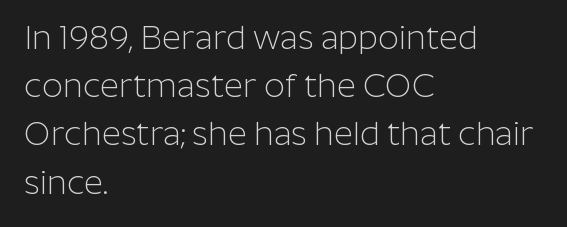
Letters have the restrained weight of plain body copy at most. Do the characters align in a grid? No, the font is proportional. Does the copy run flush right? No — it runs flush left. This sample uses plain, unmodified letter spacing. A typesetter would call this leading conventional body-copy spacing. Ordinary non-slanted type is in use.
